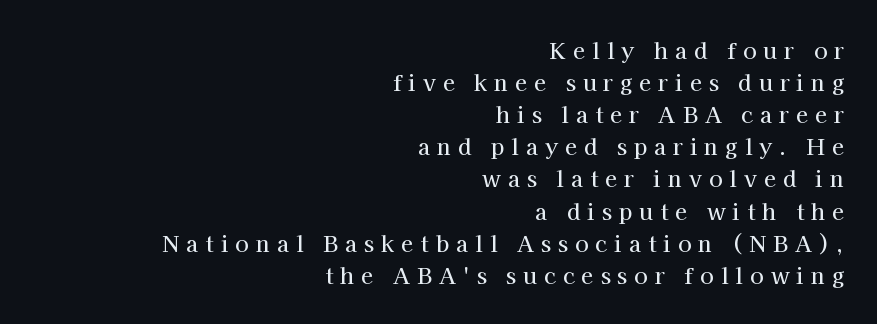
Q: Is the text italic (slanted)? A: No, it is upright.
Q: Is the text underlined? A: No.
Q: How is the paragraph aligned? A: Right-aligned.
Q: Is the spacing between letters normal or unusually wide? A: Unusually wide.
Q: Is the spacing between lines tight, normal or loose? A: Normal.
